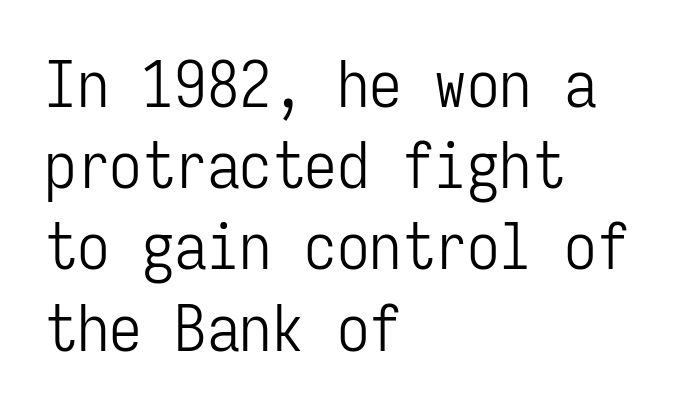
The image shows 65 px light, condensed sans-serif type, upright, monospaced; set left-aligned, normal line spacing (1.25x), normal letter spacing, not underlined; low stroke contrast and a medium x-height.
